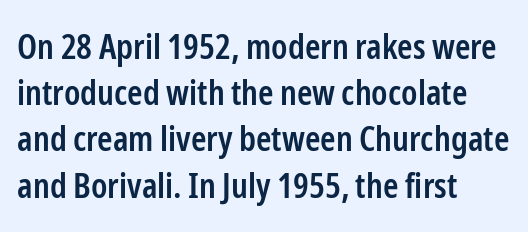
Q: Is the text bold? A: Semi-bold.
Q: Is the text italic (slanted)? A: No, it is upright.
Q: Is the typeface a serif or a sans-serif typeface? A: Sans-serif.
Q: Is the text underlined? A: No.
Q: How is the paragraph aligned? A: Left-aligned.
Q: Is the spacing between letters normal or unusually wide? A: Normal.
Q: Is the spacing between lines tight, normal or loose? A: Normal.
Q: Width (condensed, normal, or wide)? A: Condensed.
Q: Stroke contrast? A: Low.
Q: x-height? A: Medium.
Q: Monospaced? A: No.
